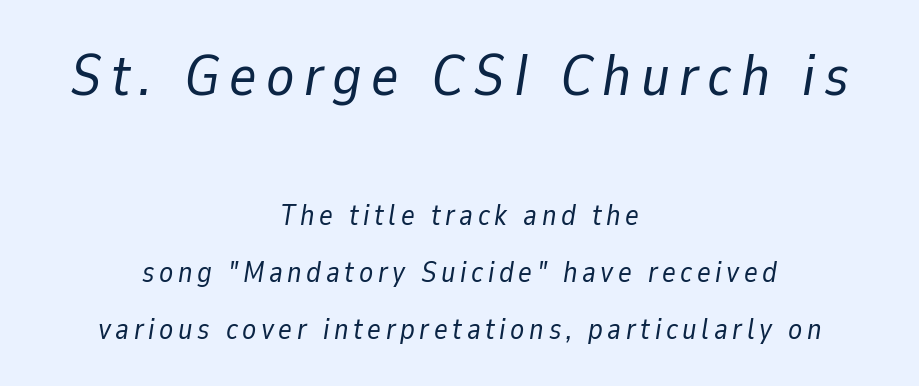
Beneath every word, the page is bare. Is the block centered? Yes — each line is placed symmetrically about the middle. The typesetting does not lean heavy: it is not bold. Quick note: italic.
